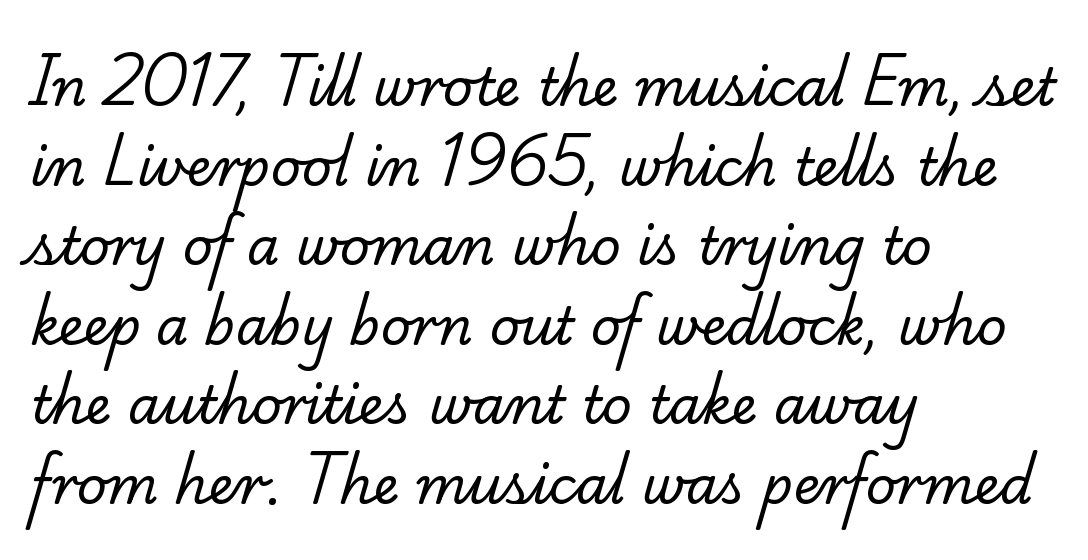
Q: Is the text bold? A: No.
Q: Is the text underlined? A: No.
Q: How is the paragraph aligned? A: Left-aligned.
Q: Is the spacing between letters normal or unusually wide? A: Normal.
Q: Is the spacing between lines tight, normal or loose? A: Normal.
Q: Width (condensed, normal, or wide)? A: Normal.
Q: Stroke contrast? A: Low.
Q: x-height? A: Small.
Q: Monospaced? A: No.
